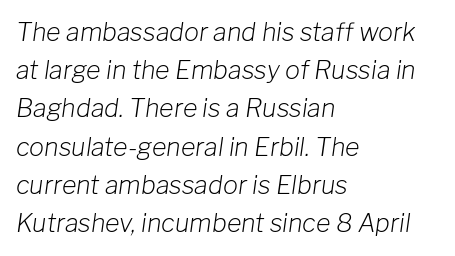
{"italic": "yes", "lean": "right", "slant_degrees": 8, "bold": "no", "underline": "no", "align": "left", "line_spacing": "normal", "line_spacing_ratio": 1.53, "letter_spacing": "normal", "letter_spacing_em": 0.0, "glyph_px": 25}
